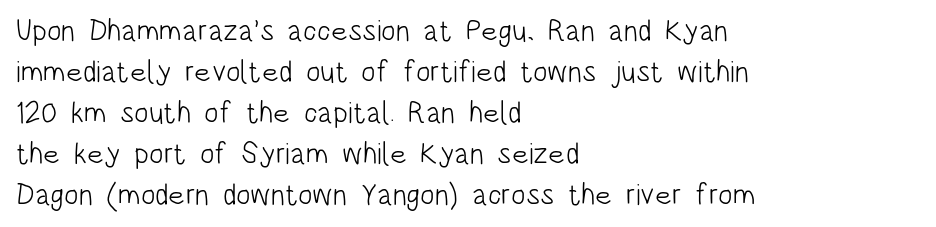
{"serif": "no", "italic": "no", "bold": "no", "weight": "light", "width": "condensed", "stroke_contrast": "low", "x_height": "large", "monospaced": "no", "underline": "no", "align": "left", "line_spacing": "normal", "line_spacing_ratio": 1.37, "letter_spacing": "normal", "letter_spacing_em": 0.0, "glyph_px": 30}
